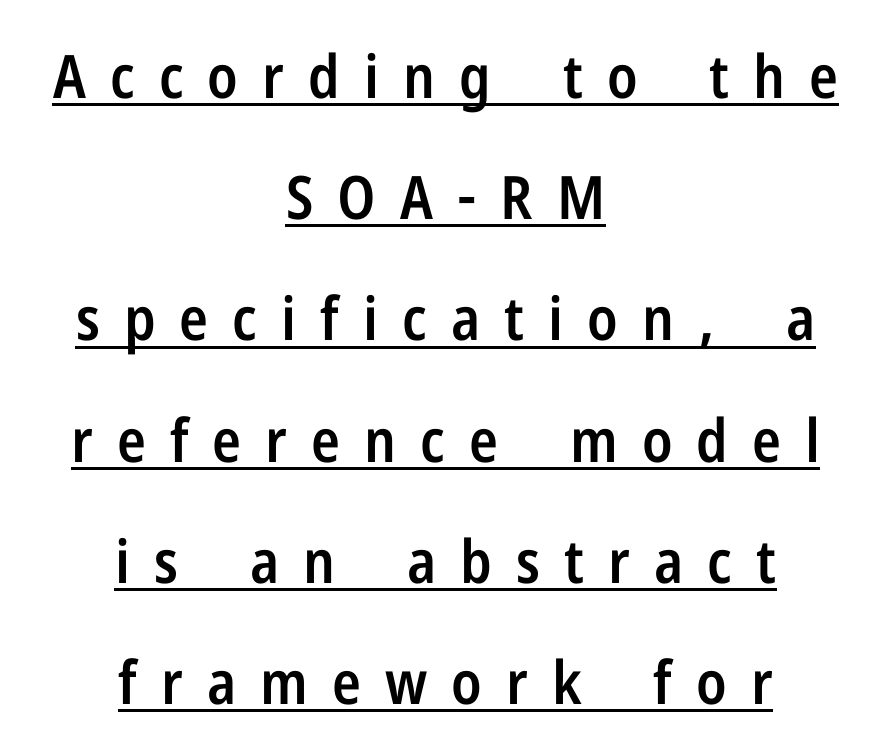
{"serif": "no", "italic": "no", "bold": "semi", "weight": "semibold", "width": "condensed", "stroke_contrast": "low", "x_height": "medium", "monospaced": "no", "underline": "yes", "align": "center", "line_spacing": "loose", "line_spacing_ratio": 2.02, "letter_spacing": "wide", "letter_spacing_em": 0.4, "glyph_px": 60}
